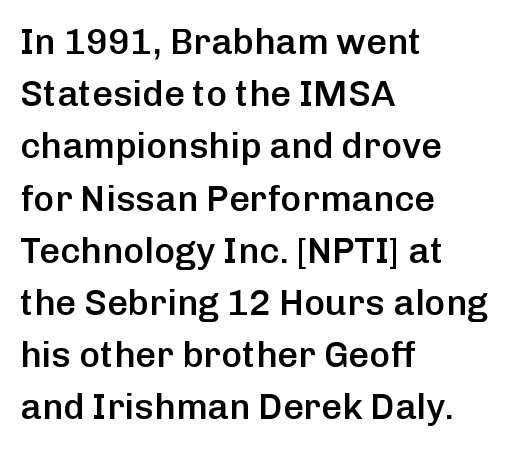
The passage shown is typed in a proportional face where columns would drift. Italic: no, the glyphs are upright roman. A normal amount of white space separates one row of letters from the next. Firm but not heavy-handed strokes: this text is semibold.
